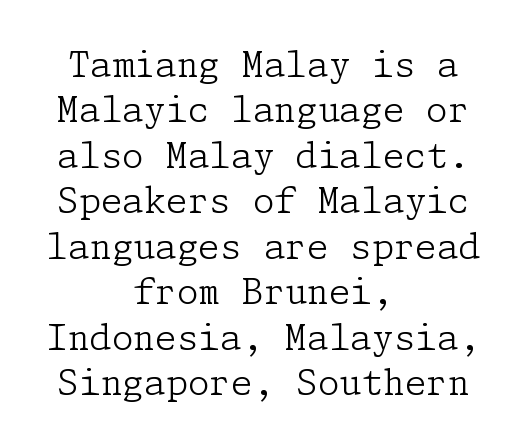
The image shows 35 px light serif type, upright; set centered, normal line spacing (1.3x), normal letter spacing, not underlined; low stroke contrast and a medium x-height.
